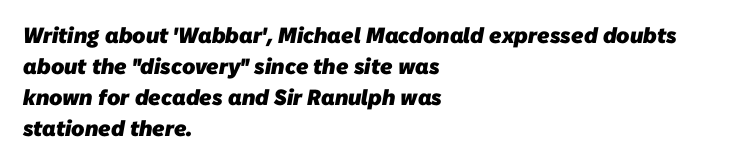
{"bold": "yes", "underline": "no", "align": "left", "line_spacing": "normal", "line_spacing_ratio": 1.41, "letter_spacing": "normal", "letter_spacing_em": 0.0, "glyph_px": 22}
